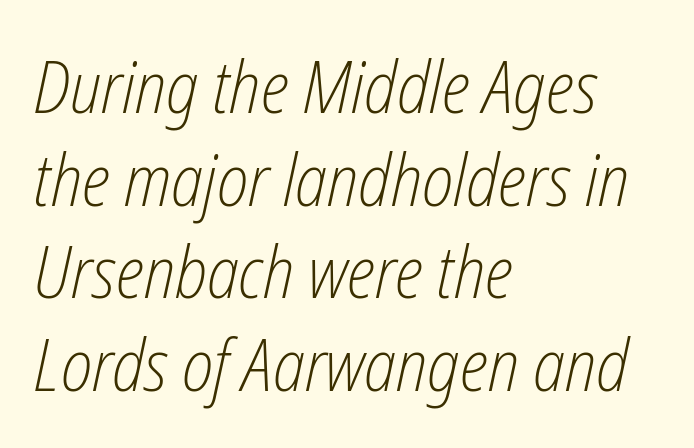
The passage shown is not bold in any degree. Slanted lettering throughout. Typeset ragged right — the left edge is the straight one. Rule under the text: the space is simply empty.
